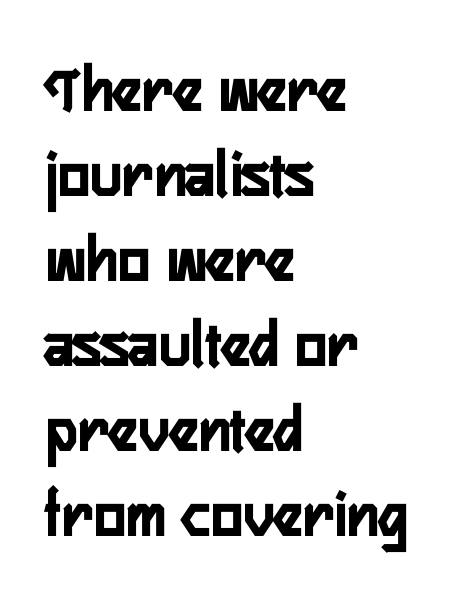
Q: Is the text italic (slanted)? A: No, it is upright.
Q: Is the typeface a serif or a sans-serif typeface? A: Sans-serif.
Q: Is the text underlined? A: No.
Q: How is the paragraph aligned? A: Left-aligned.
Q: Is the spacing between letters normal or unusually wide? A: Normal.
Q: Is the spacing between lines tight, normal or loose? A: Normal.
Q: Width (condensed, normal, or wide)? A: Condensed.
Q: Stroke contrast? A: Low.
Q: x-height? A: Medium.
Q: Monospaced? A: No.
